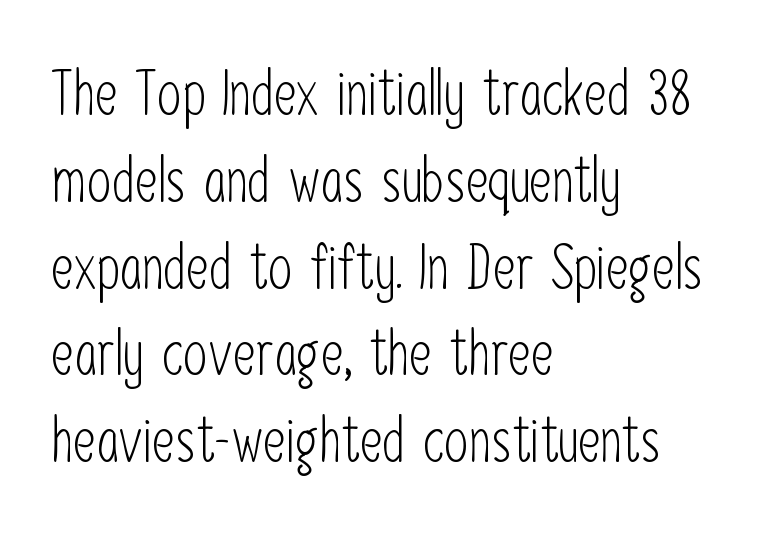
Q: Is the text bold? A: No.
Q: Is the text italic (slanted)? A: No, it is upright.
Q: Is the typeface a serif or a sans-serif typeface? A: Sans-serif.
Q: Is the text underlined? A: No.
Q: How is the paragraph aligned? A: Left-aligned.
Q: Is the spacing between letters normal or unusually wide? A: Normal.
Q: Is the spacing between lines tight, normal or loose? A: Normal.
Q: Width (condensed, normal, or wide)? A: Condensed.
Q: Stroke contrast? A: Low.
Q: x-height? A: Medium.
Q: Monospaced? A: No.
